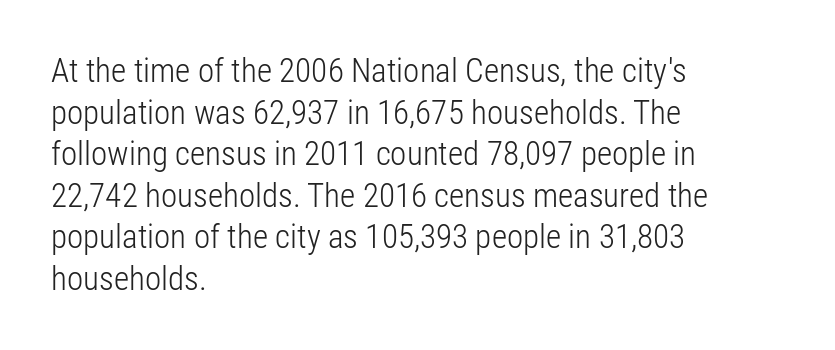
{"serif": "no", "italic": "no", "bold": "no", "weight": "light", "width": "condensed", "stroke_contrast": "low", "x_height": "medium", "monospaced": "no", "underline": "no", "align": "left", "line_spacing": "normal", "line_spacing_ratio": 1.26, "letter_spacing": "normal", "letter_spacing_em": 0.0, "glyph_px": 33}
